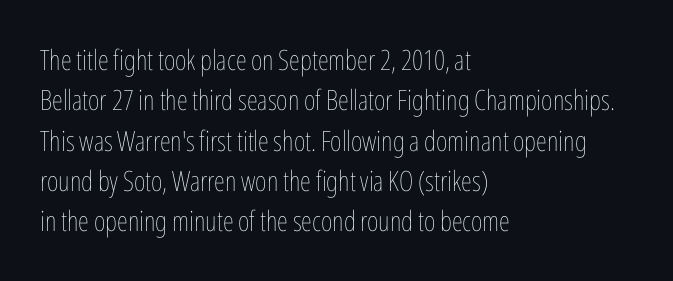
{"italic": "no", "bold": "no", "weight": "thin", "width": "condensed", "stroke_contrast": "low", "x_height": "medium", "monospaced": "no", "underline": "no", "align": "left", "line_spacing": "normal", "line_spacing_ratio": 1.44, "letter_spacing": "normal", "letter_spacing_em": 0.0, "glyph_px": 28}
